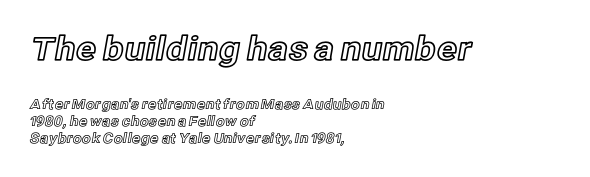
Each row of text sits above clean, open space. These lines are set flush left with a ragged right edge. You could not count columns in this text — the font is proportionally spaced.
